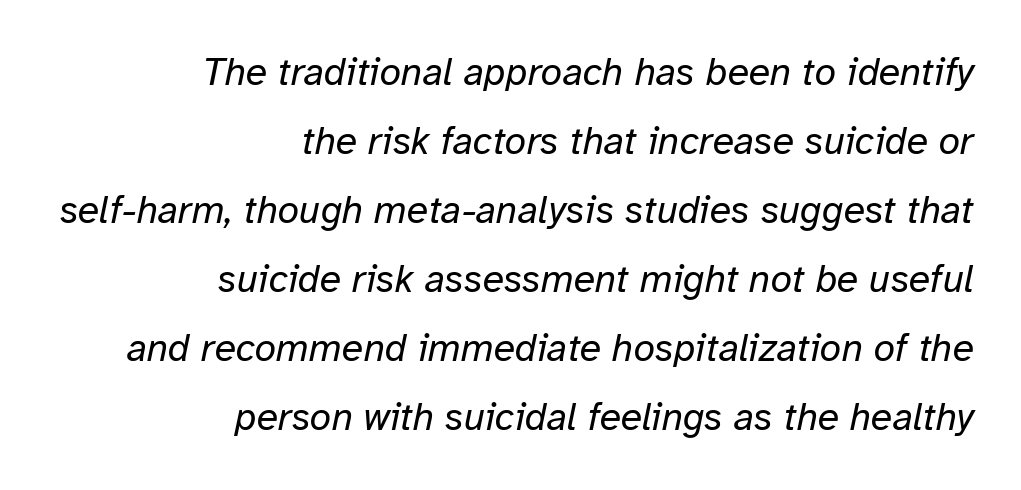
The passage shown is typed in a proportional face where columns would drift. The glyphs look as if they've been sheared to an angle. Leftover space on each line is placed entirely before the opening word. These lines keep a tight, regular rhythm from letter to letter.
